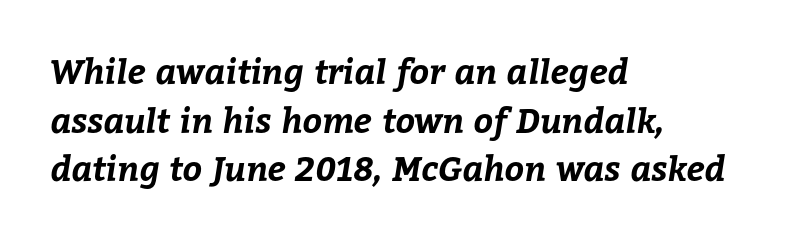
Q: Is the text bold? A: Yes.
Q: Is the text underlined? A: No.
Q: How is the paragraph aligned? A: Left-aligned.
Q: Is the spacing between letters normal or unusually wide? A: Normal.
Q: Is the spacing between lines tight, normal or loose? A: Normal.
Q: Width (condensed, normal, or wide)? A: Normal.
Q: Stroke contrast? A: Low.
Q: x-height? A: Medium.
Q: Monospaced? A: No.
